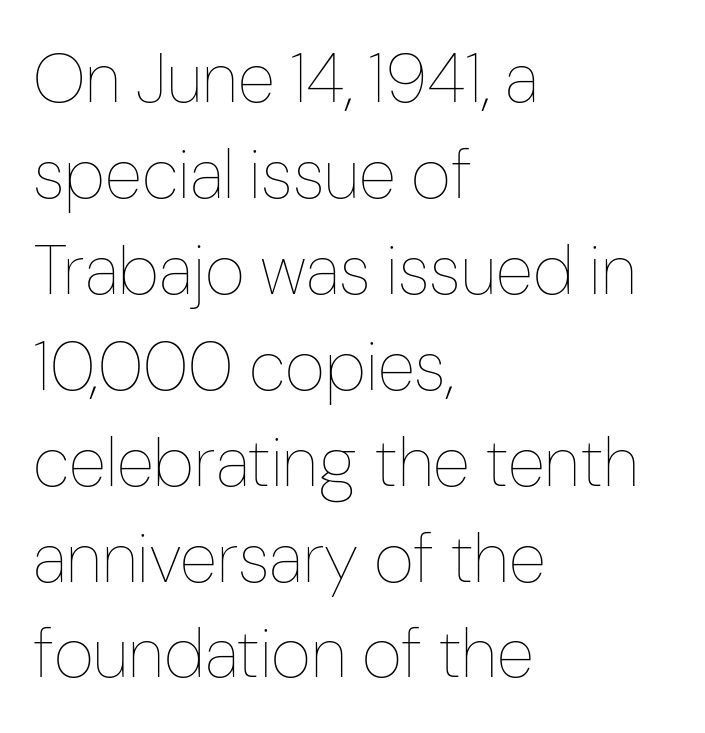
{"italic": "no", "bold": "no", "weight": "thin", "width": "condensed", "stroke_contrast": "low", "x_height": "medium", "monospaced": "no", "underline": "no", "align": "left", "line_spacing": "normal", "line_spacing_ratio": 1.39, "letter_spacing": "normal", "letter_spacing_em": 0.0, "glyph_px": 69}
